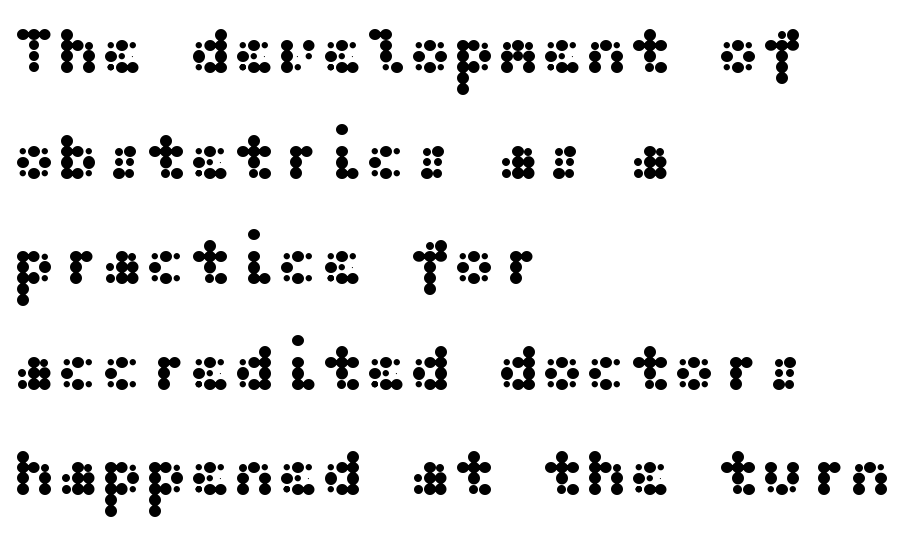
The image shows 66 px wide sans-serif type, upright; set left-aligned, normal line spacing (1.6x), normal letter spacing, not underlined; medium stroke contrast and a medium x-height.
